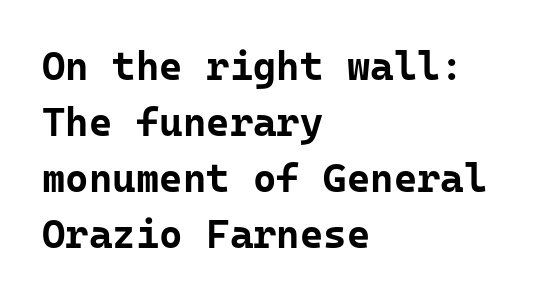
{"serif": "no", "italic": "no", "bold": "yes", "weight": "bold", "width": "normal", "stroke_contrast": "low", "x_height": "medium", "underline": "no", "align": "left", "line_spacing": "normal", "line_spacing_ratio": 1.4, "letter_spacing": "normal", "letter_spacing_em": 0.0, "glyph_px": 40}
